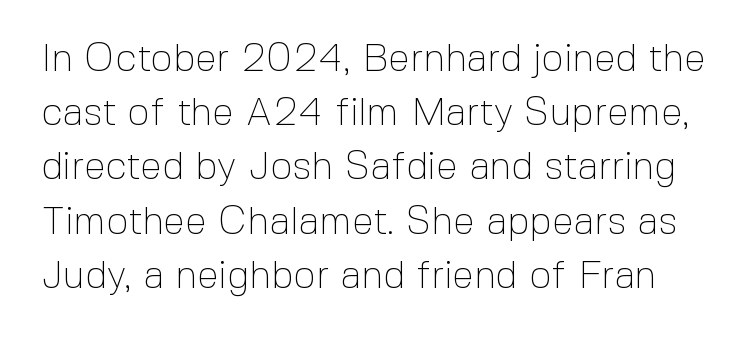
The letters stand upright; this is a roman face. A typesetter would call this proportional, since set widths differ per character. Note: no serifs on the glyphs. Each new line begins a customary step beneath the previous one. Just letters on the line, the space beneath them empty. The typeface has the unassuming heft of standard copy or less.
